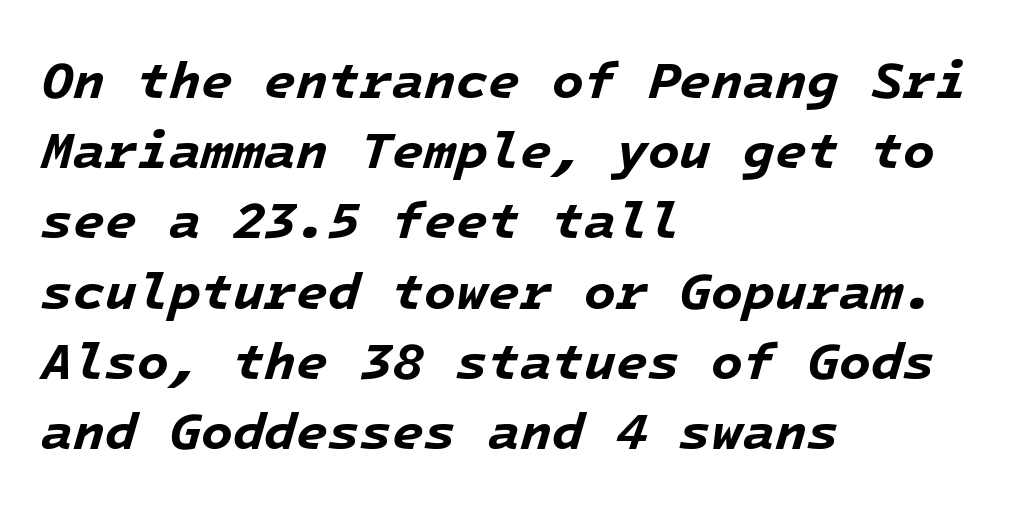
Q: Is the text bold? A: Yes.
Q: Is the text italic (slanted)? A: Yes, it leans right by about 16 degrees.
Q: Is the text underlined? A: No.
Q: How is the paragraph aligned? A: Left-aligned.
Q: Is the spacing between letters normal or unusually wide? A: Normal.
Q: Is the spacing between lines tight, normal or loose? A: Normal.
Q: Width (condensed, normal, or wide)? A: Normal.
Q: Stroke contrast? A: Low.
Q: x-height? A: Medium.
Q: Monospaced? A: Yes.
